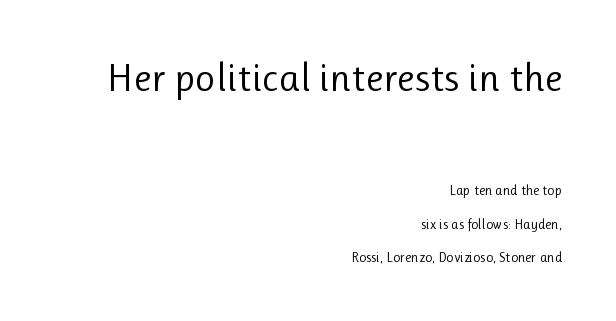
Q: Is the text bold? A: No.
Q: Is the text italic (slanted)? A: No, it is upright.
Q: Is the typeface a serif or a sans-serif typeface? A: Sans-serif.
Q: Is the text underlined? A: No.
Q: How is the paragraph aligned? A: Right-aligned.
Q: Is the spacing between letters normal or unusually wide? A: Normal.
Q: Is the spacing between lines tight, normal or loose? A: Loose.
Q: Which block of text is set in a larger size, the first (top) or the second (bottom)? A: The first (top) one.
Q: Width (condensed, normal, or wide)? A: Normal.
Q: Stroke contrast? A: Low.
Q: x-height? A: Medium.
Q: Monospaced? A: No.
